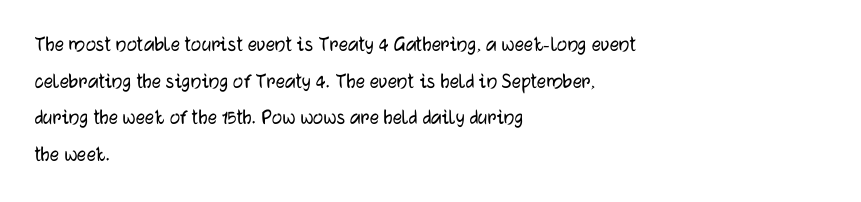
{"italic": "no", "underline": "no", "align": "left", "line_spacing": "normal", "line_spacing_ratio": 1.59, "letter_spacing": "normal", "letter_spacing_em": 0.0, "glyph_px": 23}
